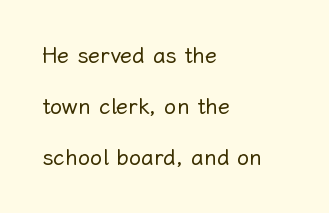
The typesetter chose a ragged-right arrangement here. A quiet, ordinary-to-light weight characterises the typeface. Quick note: not italic, upright. This block would shrink considerably if given ordinary leading; it's expanded now.
